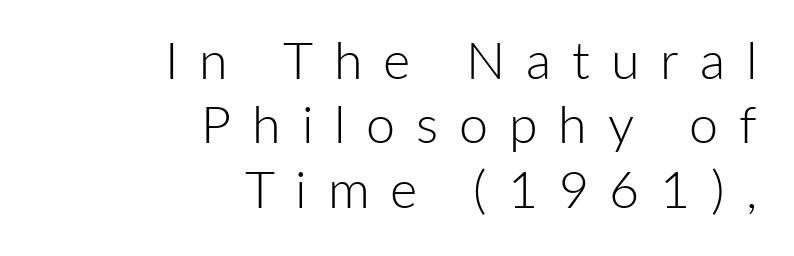
The image shows 52 px light sans-serif type, upright; set right-aligned, line spacing 1.24x, unusually wide letter spacing (+0.4 em), not underlined; low stroke contrast and a medium x-height.
